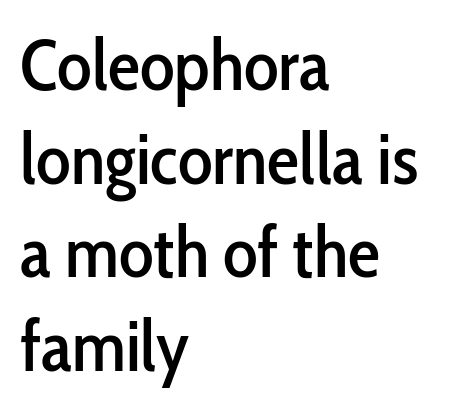
The image shows 72 px condensed sans-serif type, upright; set left-aligned, normal line spacing (1.3x), normal letter spacing, not underlined; low stroke contrast and a medium x-height.
